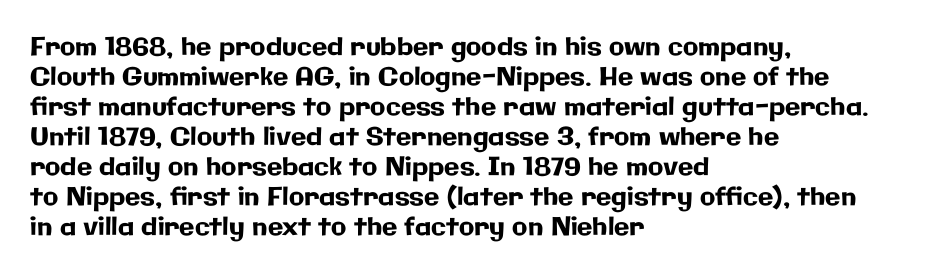
Italic? Not at all — the glyphs are vertical. Only glyphs here, with clear space below each row. Does the copy run flush right? No — it runs flush left. The letters sit at their default tracking, neither squeezed nor spread.
